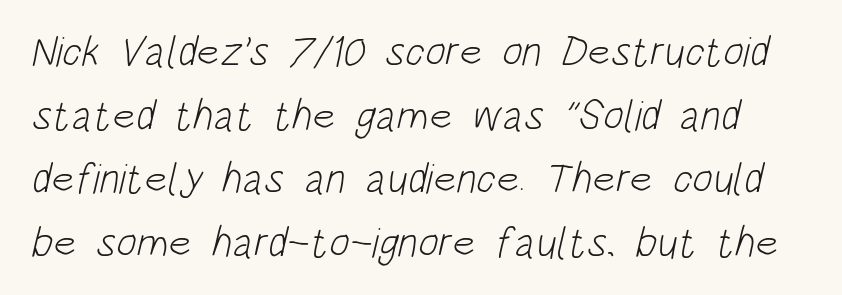
Q: Is the text bold? A: No.
Q: Is the typeface a serif or a sans-serif typeface? A: Sans-serif.
Q: Is the text underlined? A: No.
Q: Is the spacing between letters normal or unusually wide? A: Normal.
Q: Is the spacing between lines tight, normal or loose? A: Normal.
Q: Width (condensed, normal, or wide)? A: Condensed.
Q: Stroke contrast? A: Low.
Q: x-height? A: Large.
Q: Monospaced? A: No.
